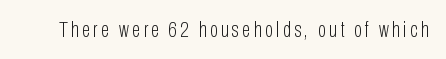
Q: Is the text bold? A: No.
Q: Is the text italic (slanted)? A: No, it is upright.
Q: Is the text underlined? A: No.
